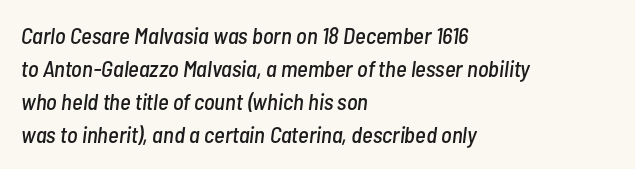
{"italic": "yes", "lean": "right", "slant_degrees": 7, "underline": "no", "align": "left", "line_spacing": "normal", "line_spacing_ratio": 1.43, "letter_spacing": "normal", "letter_spacing_em": 0.0, "glyph_px": 23}
